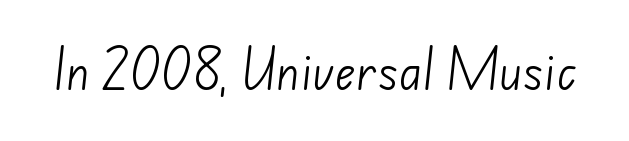
The image shows 45 px light sans-serif type; set normal letter spacing, not underlined; low stroke contrast and a small x-height.
